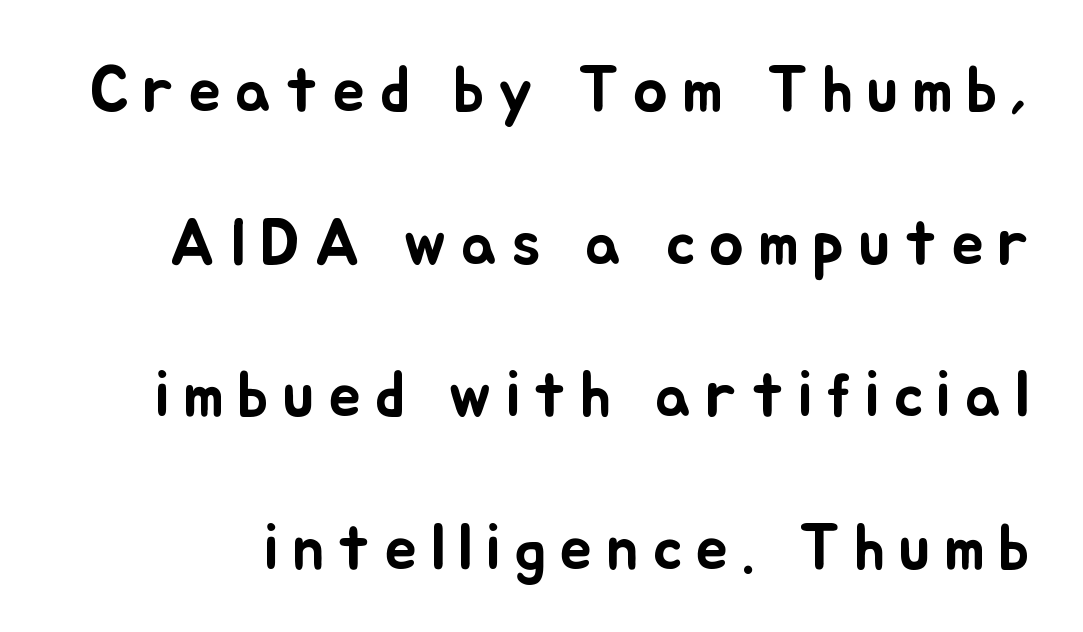
Varying glyph widths throughout — classic text-font behaviour. The tracking jumps out immediately: characters are airy and widely separated. Words float on clear page, feet unadorned. Each new line begins a long way beneath the previous one. Do the letters lean? They stand straight.
